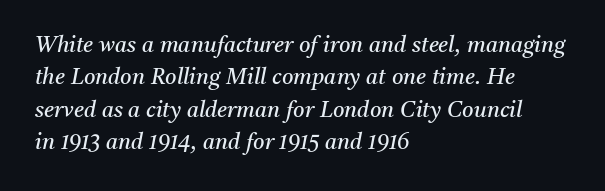
{"italic": "yes", "lean": "right", "slant_degrees": 11, "bold": "no", "underline": "no", "align": "left", "line_spacing": "normal", "line_spacing_ratio": 1.47, "letter_spacing": "normal", "letter_spacing_em": 0.0, "glyph_px": 22}
